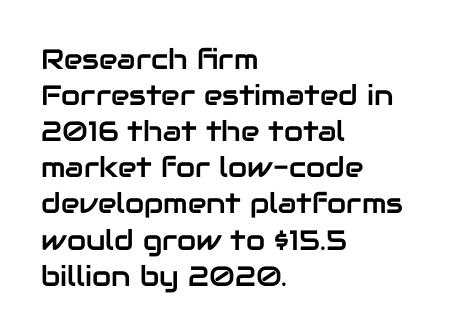
These lines sit exactly where default settings would place them. Plain, unruled lines of type. Compared with typical body copy, the letter spacing here is the same. You can tell from the bare stems that sans-serif type was used. Tall strokes in this sample are plumb rather than angled. If you drew a ruler down the left edge, every line would touch it.
